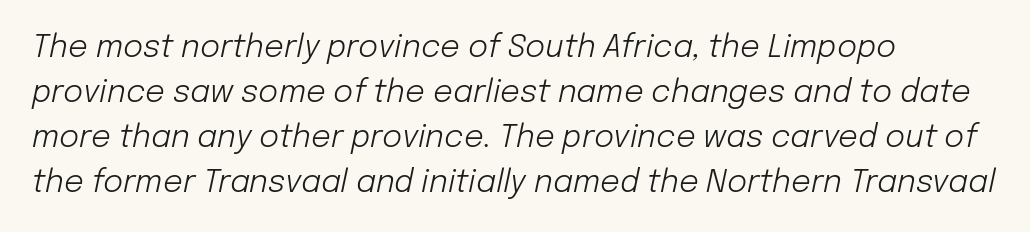
Q: Is the text bold? A: No.
Q: Is the text italic (slanted)? A: Yes, it leans right by about 12 degrees.
Q: Is the text underlined? A: No.
Q: How is the paragraph aligned? A: Left-aligned.
Q: Is the spacing between letters normal or unusually wide? A: Normal.
Q: Is the spacing between lines tight, normal or loose? A: Normal.
Q: Width (condensed, normal, or wide)? A: Normal.
Q: Stroke contrast? A: Low.
Q: x-height? A: Medium.
Q: Monospaced? A: No.
